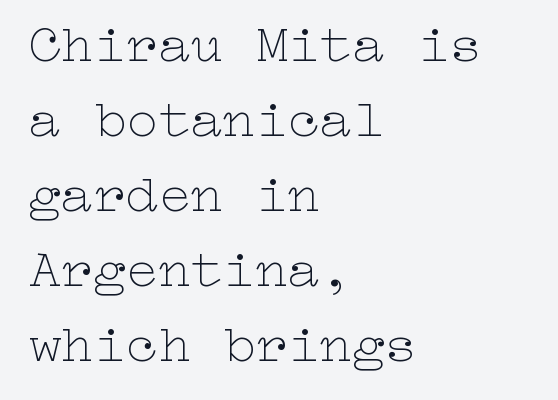
Q: Is the text bold? A: No.
Q: Is the text italic (slanted)? A: No, it is upright.
Q: Is the text underlined? A: No.
Q: How is the paragraph aligned? A: Left-aligned.
Q: Is the spacing between letters normal or unusually wide? A: Normal.
Q: Is the spacing between lines tight, normal or loose? A: Normal.
Q: Width (condensed, normal, or wide)? A: Wide.
Q: Stroke contrast? A: Low.
Q: x-height? A: Medium.
